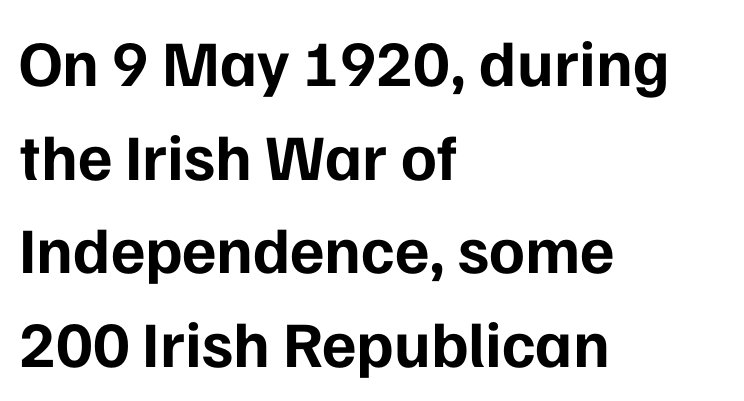
{"serif": "no", "italic": "no", "bold": "yes", "weight": "bold", "width": "normal", "stroke_contrast": "low", "x_height": "medium", "monospaced": "no", "underline": "no", "align": "left", "line_spacing": "normal", "line_spacing_ratio": 1.44, "letter_spacing": "normal", "letter_spacing_em": 0.0, "glyph_px": 65}
